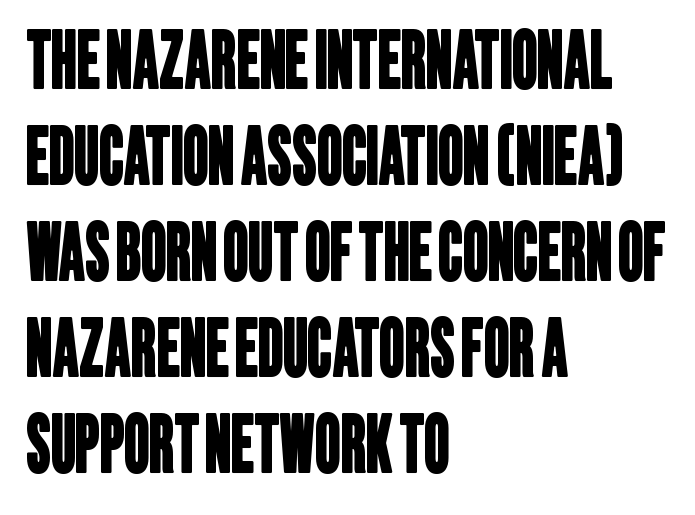
The image shows 78 px condensed sans-serif type; set left-aligned, line spacing 1.23x, normal letter spacing, not underlined; low stroke contrast and a large x-height.
